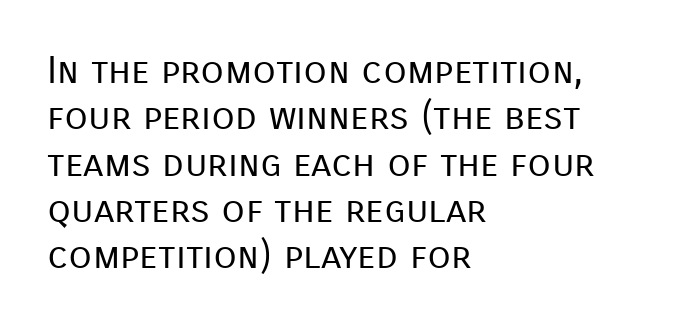
{"serif": "no", "italic": "no", "bold": "no", "weight": "regular", "width": "normal", "stroke_contrast": "low", "x_height": "medium", "monospaced": "no", "underline": "no", "align": "left", "line_spacing_ratio": 1.22, "letter_spacing": "normal", "letter_spacing_em": 0.0, "glyph_px": 38}
